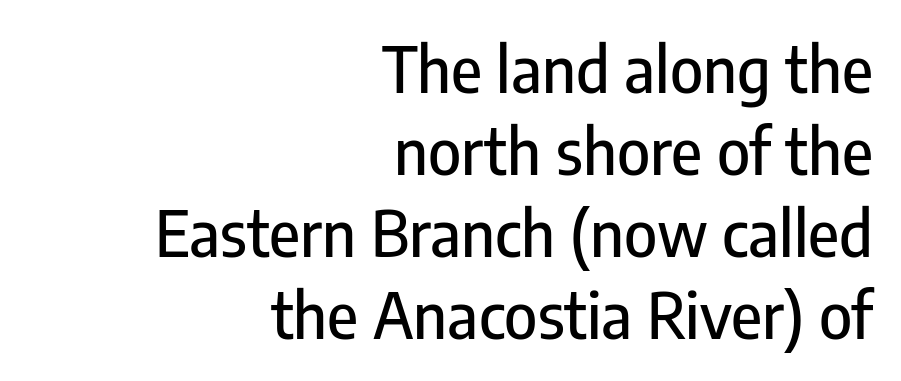
Q: Is the text italic (slanted)? A: No, it is upright.
Q: Is the typeface a serif or a sans-serif typeface? A: Sans-serif.
Q: Is the text underlined? A: No.
Q: How is the paragraph aligned? A: Right-aligned.
Q: Is the spacing between letters normal or unusually wide? A: Normal.
Q: Is the spacing between lines tight, normal or loose? A: Normal.
Q: Width (condensed, normal, or wide)? A: Condensed.
Q: Stroke contrast? A: Low.
Q: x-height? A: Medium.
Q: Monospaced? A: No.
